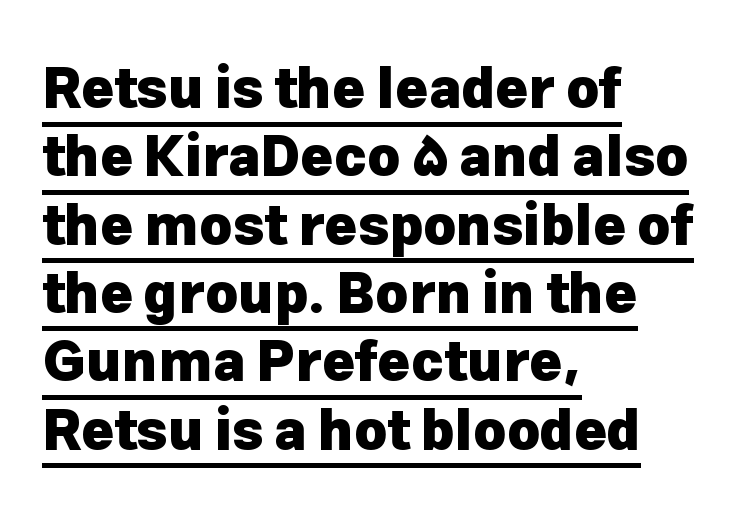
There is no visible air inserted between adjacent glyphs. This sample has the flowing, uneven cadence of proportional lettering. The typeface chosen for these lines omits serifs. The rendering uses a bold face; every stroke is thick and dark.
